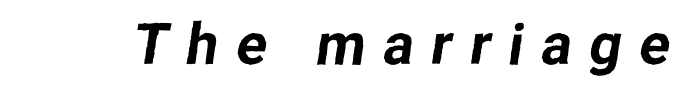
The words here are not underlined. The letters carry no serifs — their stems end cleanly without finishing strokes. A typesetter would call this proportional, since set widths differ per character. A typesetter would call this heavily tracked-out type.
